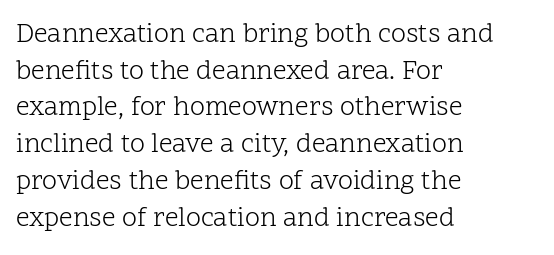
{"italic": "no", "bold": "no", "underline": "no", "align": "left", "line_spacing": "normal", "line_spacing_ratio": 1.36, "letter_spacing": "normal", "letter_spacing_em": 0.0, "glyph_px": 27}
